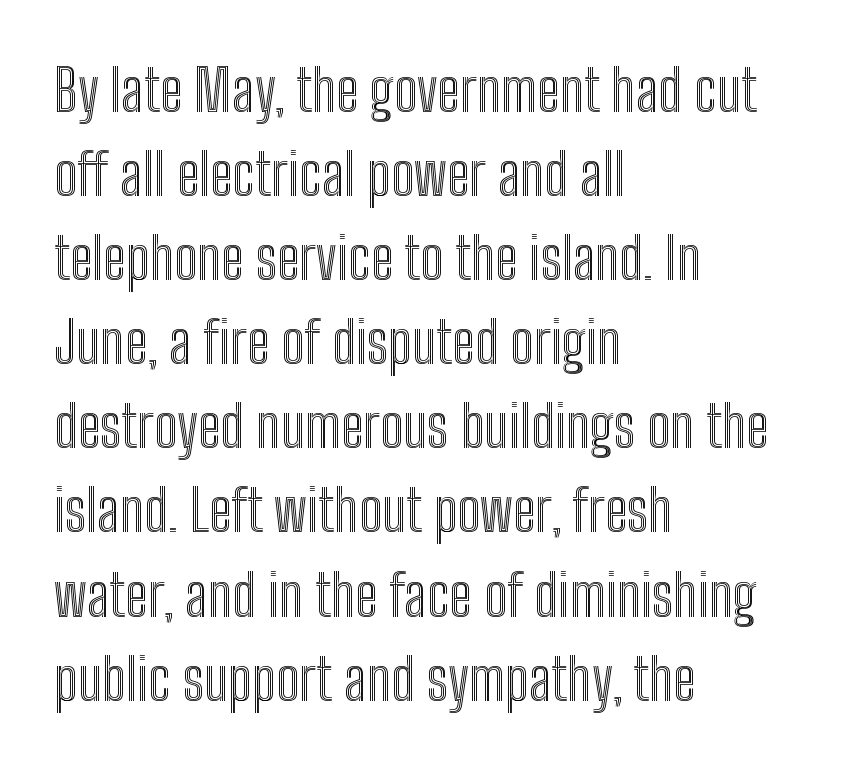
The image shows 58 px condensed type, upright; set left-aligned, normal line spacing (1.45x), normal letter spacing, not underlined; a medium x-height.
